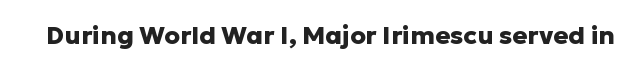
{"italic": "no", "bold": "yes", "underline": "no", "letter_spacing": "normal", "letter_spacing_em": 0.0, "glyph_px": 25}
